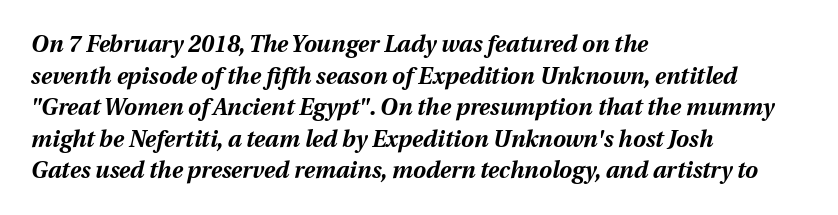
The image shows 23 px bold type, italic (leaning right); set left-aligned, normal line spacing (1.37x), normal letter spacing, not underlined.
